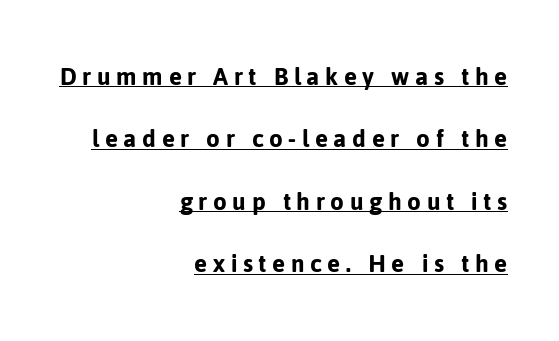
The image shows 28 px sans-serif type, upright; set right-aligned, loose line spacing (2.23x), unusually wide letter spacing (+0.2 em), underlined; low stroke contrast and a medium x-height.
